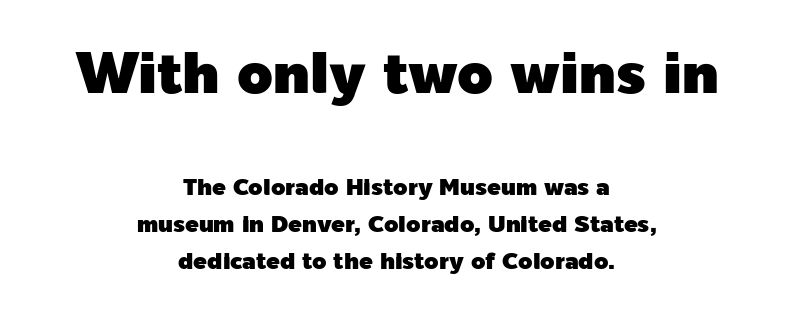
{"serif": "no", "italic": "no", "width": "normal", "x_height": "medium", "monospaced": "no", "underline": "no", "align": "center", "line_spacing": "normal", "line_spacing_ratio": 1.61, "letter_spacing": "normal", "letter_spacing_em": 0.0, "larger_block": "first", "size_ratio": 2.48, "glyph_px": 57}
